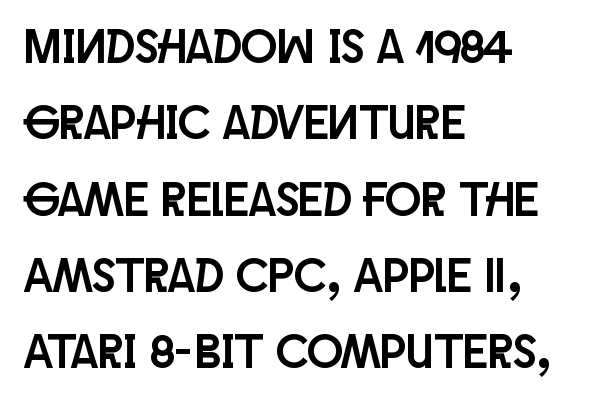
Q: Is the text italic (slanted)? A: No, it is upright.
Q: Is the typeface a serif or a sans-serif typeface? A: Sans-serif.
Q: Is the text underlined? A: No.
Q: How is the paragraph aligned? A: Left-aligned.
Q: Is the spacing between letters normal or unusually wide? A: Normal.
Q: Is the spacing between lines tight, normal or loose? A: Normal.
Q: Width (condensed, normal, or wide)? A: Condensed.
Q: Stroke contrast? A: Low.
Q: x-height? A: Large.
Q: Monospaced? A: No.
